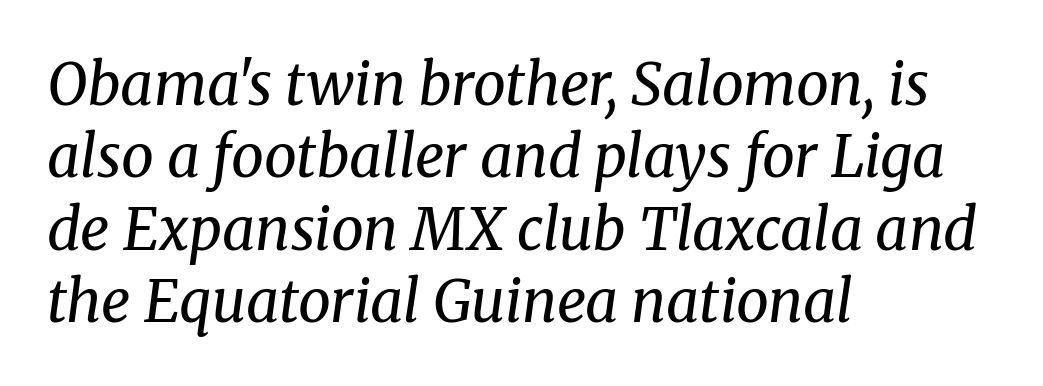
The image shows 58 px regular-weight serif type, italic (leaning right); set left-aligned, normal line spacing (1.25x), normal letter spacing, not underlined; medium stroke contrast and a medium x-height.
